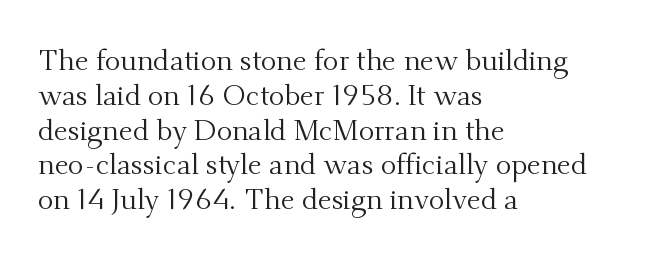
Q: Is the text bold? A: No.
Q: Is the text italic (slanted)? A: No, it is upright.
Q: Is the typeface a serif or a sans-serif typeface? A: Serif.
Q: Is the text underlined? A: No.
Q: How is the paragraph aligned? A: Left-aligned.
Q: Is the spacing between letters normal or unusually wide? A: Normal.
Q: Width (condensed, normal, or wide)? A: Normal.
Q: Stroke contrast? A: Medium.
Q: x-height? A: Small.
Q: Monospaced? A: No.
